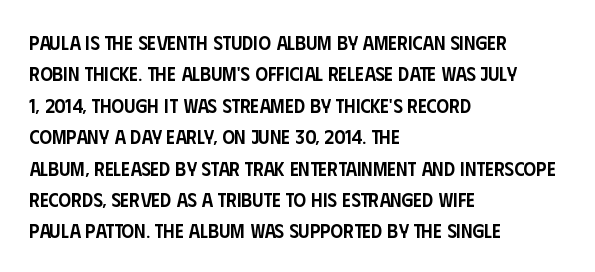
Q: Is the text bold? A: Semi-bold.
Q: Is the text italic (slanted)? A: No, it is upright.
Q: Is the text underlined? A: No.
Q: How is the paragraph aligned? A: Left-aligned.
Q: Is the spacing between letters normal or unusually wide? A: Normal.
Q: Is the spacing between lines tight, normal or loose? A: Normal.
